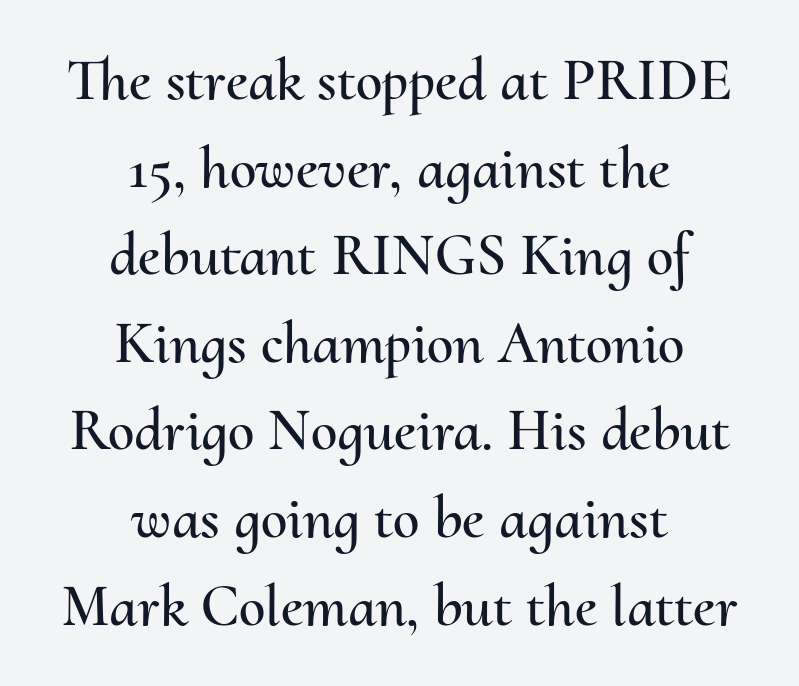
The image shows 60 px text type, upright; set centered, normal line spacing (1.46x), normal letter spacing, not underlined; medium stroke contrast and a small x-height.
